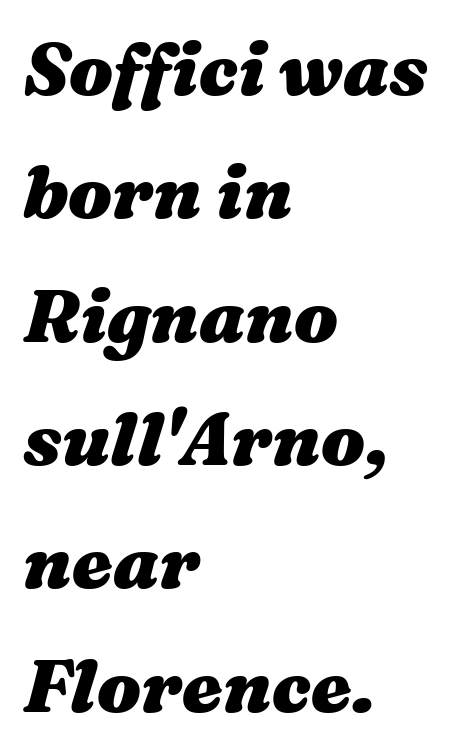
Q: Is the text bold? A: Yes.
Q: Is the text italic (slanted)? A: Yes, it leans right by about 16 degrees.
Q: Is the text underlined? A: No.
Q: How is the paragraph aligned? A: Left-aligned.
Q: Is the spacing between letters normal or unusually wide? A: Normal.
Q: Is the spacing between lines tight, normal or loose? A: Normal.
Q: Width (condensed, normal, or wide)? A: Wide.
Q: Stroke contrast? A: Medium.
Q: x-height? A: Medium.
Q: Monospaced? A: No.
